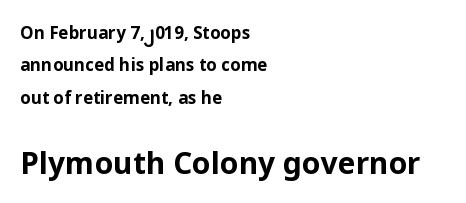
Q: Is the text bold? A: Yes.
Q: Is the text italic (slanted)? A: No, it is upright.
Q: Is the typeface a serif or a sans-serif typeface? A: Sans-serif.
Q: Is the text underlined? A: No.
Q: How is the paragraph aligned? A: Left-aligned.
Q: Is the spacing between letters normal or unusually wide? A: Normal.
Q: Is the spacing between lines tight, normal or loose? A: Loose.
Q: Which block of text is set in a larger size, the first (top) or the second (bottom)? A: The second (bottom) one.
Q: Width (condensed, normal, or wide)? A: Normal.
Q: Stroke contrast? A: Low.
Q: x-height? A: Medium.
Q: Monospaced? A: No.
